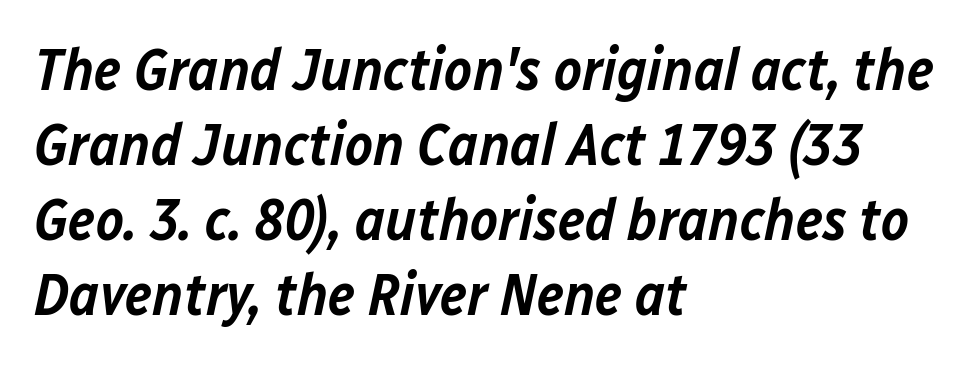
Italic: yes, the glyphs are oblique. The specimen omits any rule beneath the text block's lines. The rendering uses natural spacing where letterforms have individual widths. Leftover space on each line is placed entirely after the last word.
